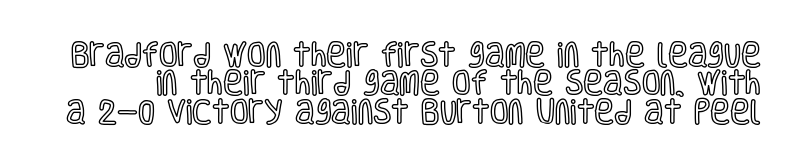
{"italic": "no", "underline": "no", "line_spacing": "tight", "line_spacing_ratio": 1.05, "letter_spacing": "normal", "letter_spacing_em": 0.0, "glyph_px": 27}
